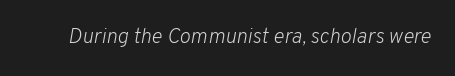
The image shows 21 px text type, italic (leaning right); set normal letter spacing, not underlined.
